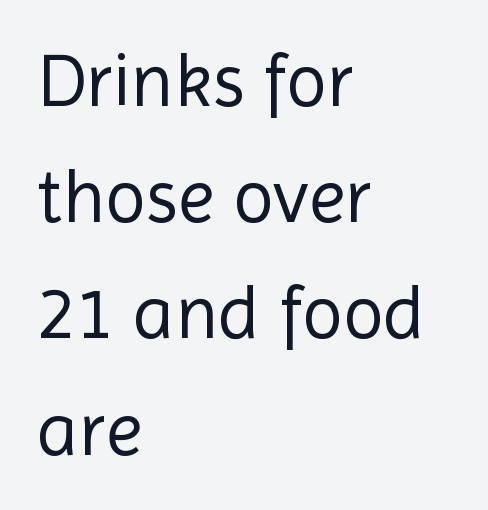
Q: Is the text bold? A: No.
Q: Is the text italic (slanted)? A: No, it is upright.
Q: Is the typeface a serif or a sans-serif typeface? A: Sans-serif.
Q: Is the text underlined? A: No.
Q: How is the paragraph aligned? A: Left-aligned.
Q: Is the spacing between letters normal or unusually wide? A: Normal.
Q: Is the spacing between lines tight, normal or loose? A: Normal.
Q: Width (condensed, normal, or wide)? A: Normal.
Q: x-height? A: Medium.
Q: Monospaced? A: No.
